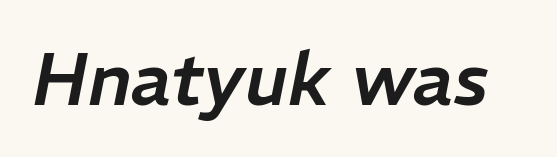
Q: Is the text italic (slanted)? A: Yes, it leans right by about 11 degrees.
Q: Is the text underlined? A: No.
Q: Is the spacing between letters normal or unusually wide? A: Normal.
Q: Width (condensed, normal, or wide)? A: Normal.
Q: Stroke contrast? A: Low.
Q: x-height? A: Medium.
Q: Monospaced? A: No.
